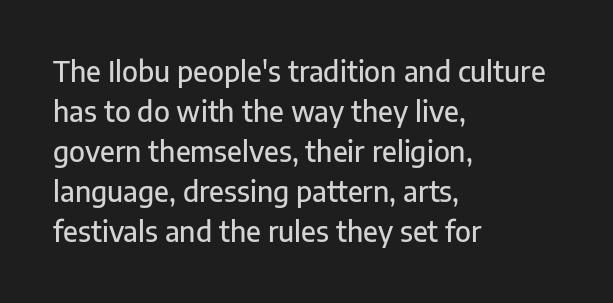
{"serif": "no", "italic": "no", "width": "normal", "stroke_contrast": "low", "x_height": "medium", "monospaced": "no", "underline": "no", "align": "left", "line_spacing": "normal", "line_spacing_ratio": 1.43, "letter_spacing": "normal", "letter_spacing_em": 0.0, "glyph_px": 28}
